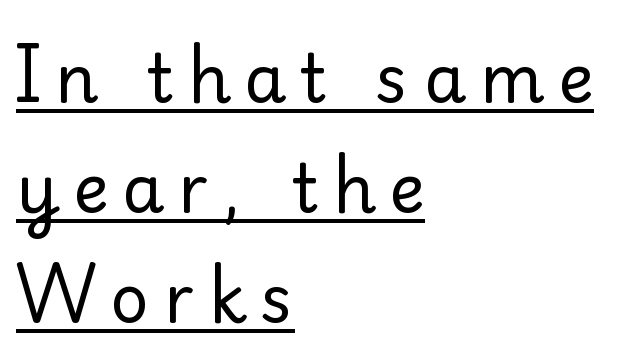
This sample uses a serif face. Display-style spreading of the glyphs; the letterfit is very open. The block of text has a typical density, with ordinary space between rows. This sample is left-justified, so line endings fall wherever the words run out. Notice how a bar underscores the lettering throughout. The letters advance in unequal steps, a hallmark of proportional type.
